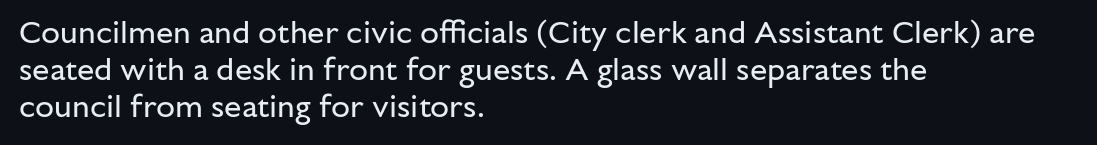
Q: Is the text bold? A: No.
Q: Is the text italic (slanted)? A: No, it is upright.
Q: Is the typeface a serif or a sans-serif typeface? A: Sans-serif.
Q: Is the text underlined? A: No.
Q: How is the paragraph aligned? A: Left-aligned.
Q: Is the spacing between letters normal or unusually wide? A: Normal.
Q: Width (condensed, normal, or wide)? A: Normal.
Q: Stroke contrast? A: Low.
Q: x-height? A: Medium.
Q: Monospaced? A: No.
